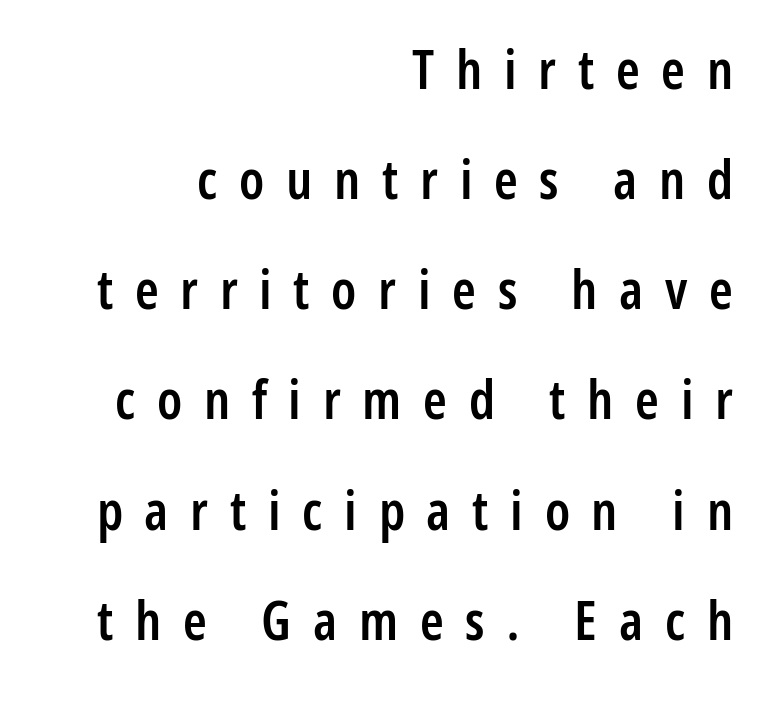
Q: Is the text bold? A: Semi-bold.
Q: Is the text italic (slanted)? A: No, it is upright.
Q: Is the typeface a serif or a sans-serif typeface? A: Sans-serif.
Q: Is the text underlined? A: No.
Q: How is the paragraph aligned? A: Right-aligned.
Q: Is the spacing between letters normal or unusually wide? A: Unusually wide.
Q: Is the spacing between lines tight, normal or loose? A: Loose.
Q: Width (condensed, normal, or wide)? A: Condensed.
Q: Stroke contrast? A: Low.
Q: x-height? A: Medium.
Q: Monospaced? A: No.
